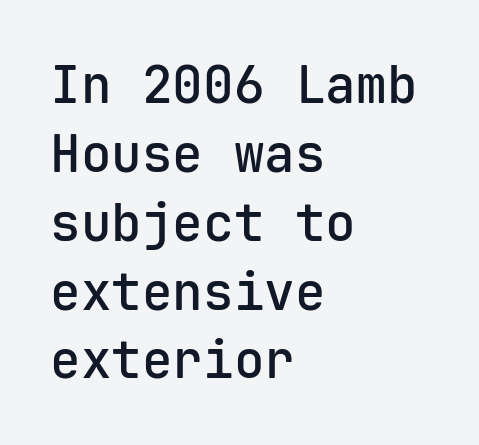
The image shows 51 px semibold sans-serif type, upright, monospaced; set left-aligned, normal line spacing (1.35x), normal letter spacing, not underlined; low stroke contrast and a medium x-height.
